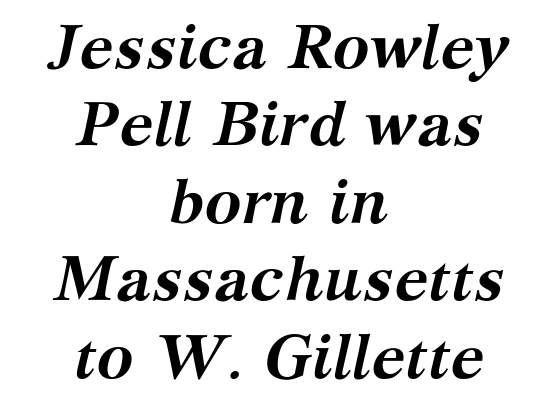
There is no visible air inserted between adjacent glyphs. Visually the block forms a symmetrical silhouette, jagged on both flanks. You could not count columns in this text — the font is proportionally spaced. The letters are bold, with thick, heavy strokes. Interline gaps are of average width in this sample. Each row of text sits above clean, open space.
